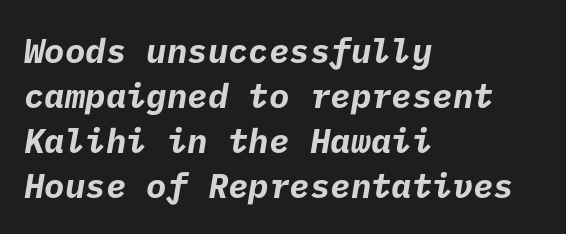
These lines keep a tight, regular rhythm from letter to letter. The letters are bold, with thick, heavy strokes. Horizontal alignment here is leftward, the default for most running prose. Honestly, the row spacing looks completely unremarkable.
